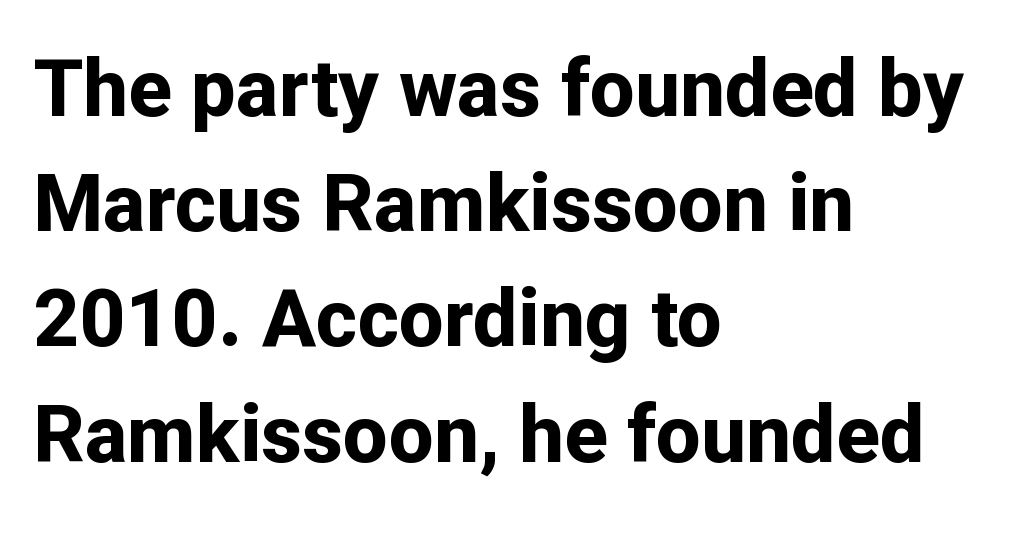
{"serif": "no", "italic": "no", "bold": "yes", "weight": "bold", "width": "normal", "stroke_contrast": "low", "x_height": "medium", "monospaced": "no", "underline": "no", "align": "left", "line_spacing": "normal", "line_spacing_ratio": 1.44, "letter_spacing": "normal", "letter_spacing_em": 0.0, "glyph_px": 80}
